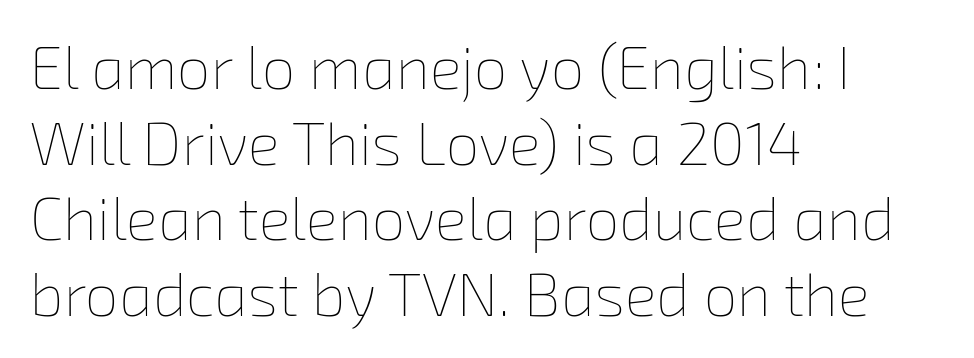
Q: Is the text bold? A: No.
Q: Is the text underlined? A: No.
Q: How is the paragraph aligned? A: Left-aligned.
Q: Is the spacing between letters normal or unusually wide? A: Normal.
Q: Is the spacing between lines tight, normal or loose? A: Normal.
Q: Width (condensed, normal, or wide)? A: Normal.
Q: Stroke contrast? A: Low.
Q: x-height? A: Medium.
Q: Monospaced? A: No.
